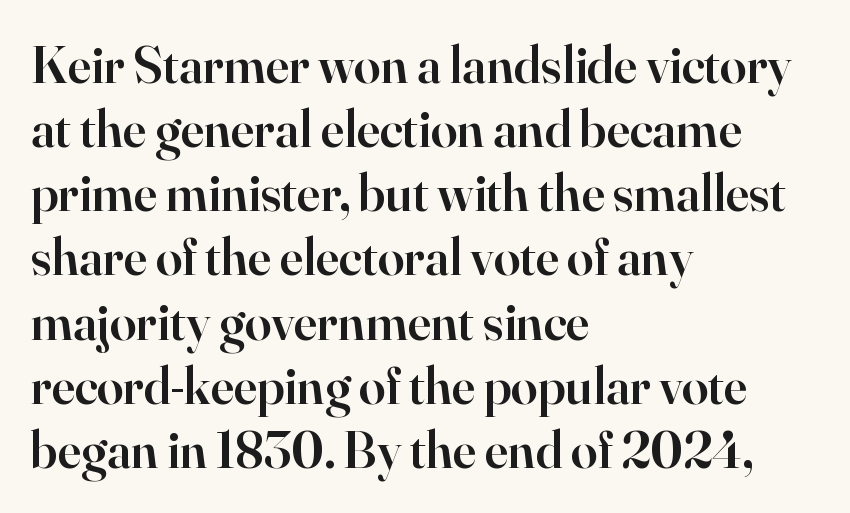
Notice how the stems are strictly vertical — no italics here. Tracking here is standard; glyphs follow each other at the usual distance. Has an underline been added? It has not. Looks like regular typesetting: each glyph gets only the width it needs.
